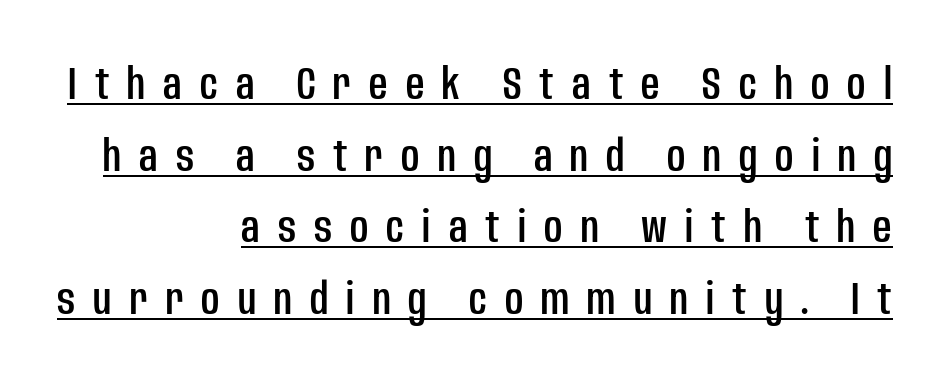
{"serif": "no", "italic": "no", "width": "condensed", "stroke_contrast": "low", "x_height": "large", "monospaced": "no", "underline": "yes", "align": "right", "line_spacing": "normal", "line_spacing_ratio": 1.59, "letter_spacing": "wide", "letter_spacing_em": 0.4, "glyph_px": 45}
